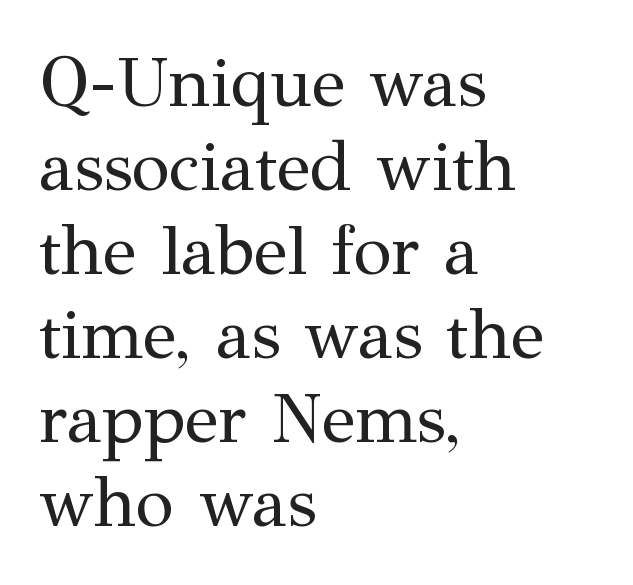
{"serif": "yes", "italic": "no", "bold": "no", "weight": "regular", "width": "normal", "stroke_contrast": "medium", "x_height": "medium", "monospaced": "no", "underline": "no", "align": "left", "line_spacing_ratio": 1.2, "letter_spacing": "normal", "letter_spacing_em": 0.0, "glyph_px": 70}
